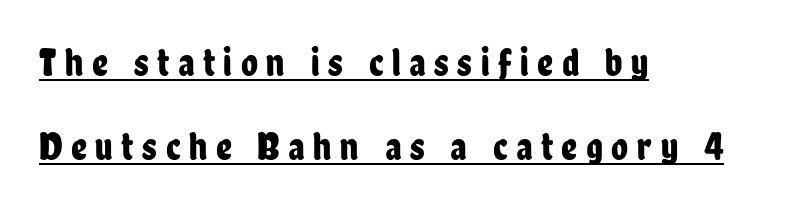
The image shows 39 px condensed sans-serif type, upright; set left-aligned, loose line spacing (2.15x), unusually wide letter spacing (+0.22 em), underlined; low stroke contrast and a medium x-height.
